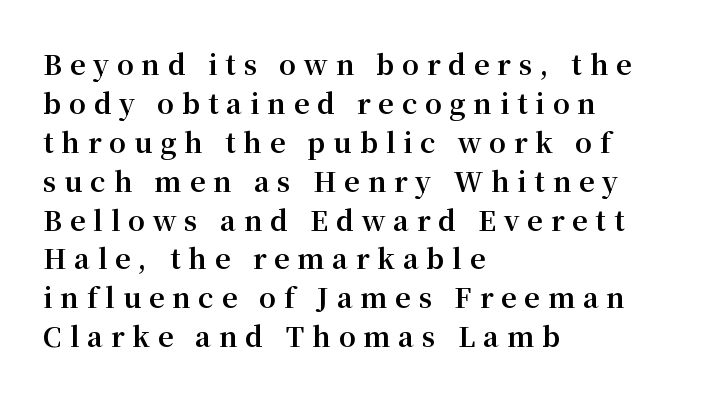
{"italic": "no", "bold": "yes", "underline": "no", "align": "left", "line_spacing": "normal", "line_spacing_ratio": 1.44, "letter_spacing": "wide", "letter_spacing_em": 0.29, "glyph_px": 27}
